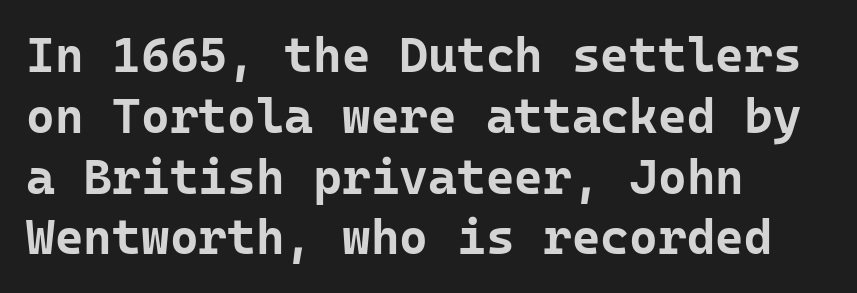
The image shows 49 px bold sans-serif type, upright, monospaced; set left-aligned, line spacing 1.24x, normal letter spacing, not underlined; low stroke contrast and a medium x-height.
